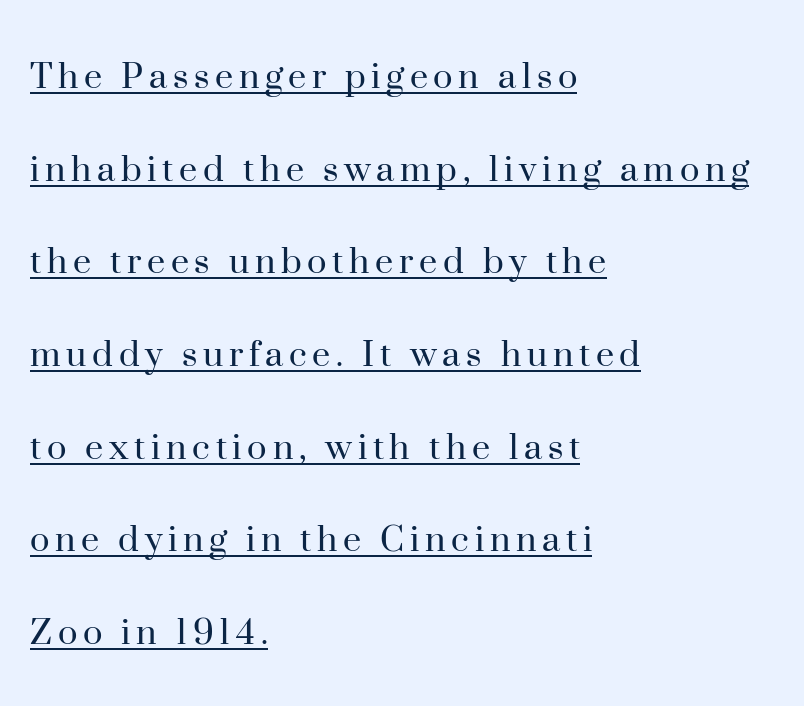
Every row of glyphs begins at an identical x-position on the left. Every stem runs plumb, perpendicular to the baseline. Airy leading. Descenders here cross a horizontal rule under the line.
